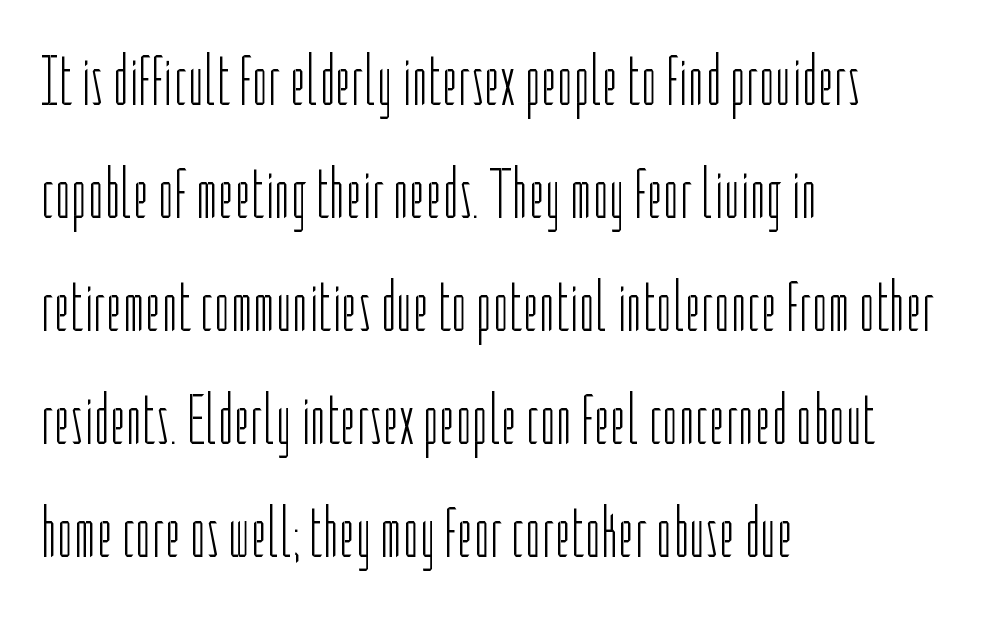
{"serif": "no", "italic": "no", "bold": "no", "weight": "light", "width": "condensed", "stroke_contrast": "low", "x_height": "medium", "monospaced": "no", "underline": "no", "align": "left", "line_spacing": "normal", "line_spacing_ratio": 1.59, "letter_spacing": "normal", "letter_spacing_em": 0.0, "glyph_px": 71}
